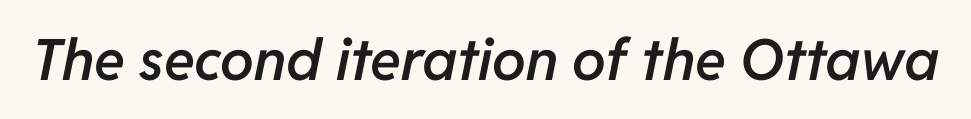
Nobody drew a line under any word here. Set as a demibold, roughly 600 on the weight scale. Here the designer chose a conventional face with non-uniform glyph widths. Would a proofreader flag this as italicized? Yes. Nobody touched the tracking dial on this one.
